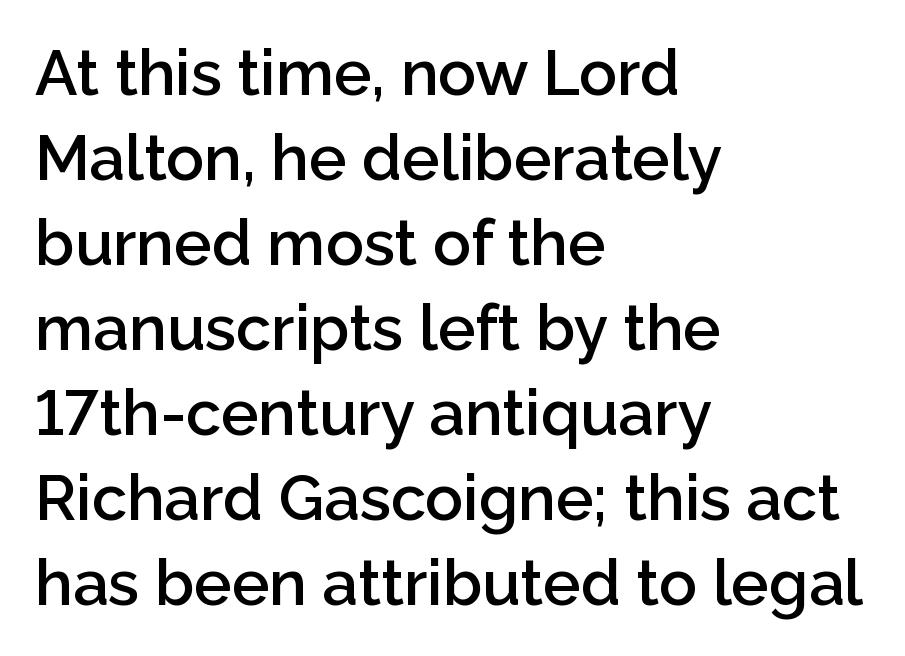
{"serif": "no", "italic": "no", "bold": "semi", "weight": "semibold", "width": "normal", "stroke_contrast": "low", "x_height": "medium", "monospaced": "no", "underline": "no", "align": "left", "line_spacing": "normal", "line_spacing_ratio": 1.35, "letter_spacing": "normal", "letter_spacing_em": 0.0, "glyph_px": 63}
